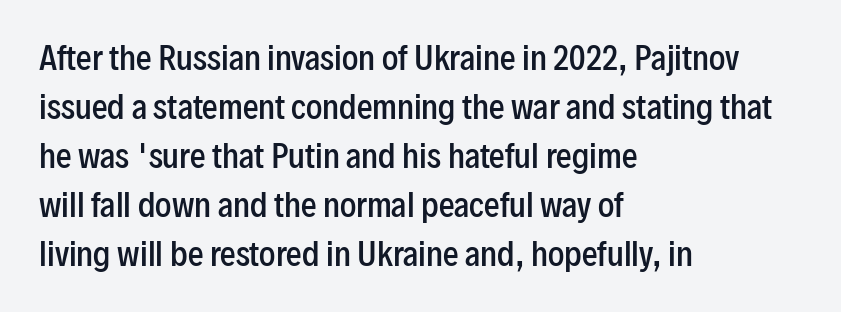
{"serif": "no", "italic": "no", "bold": "semi", "weight": "semibold", "width": "condensed", "stroke_contrast": "low", "x_height": "medium", "monospaced": "no", "underline": "no", "align": "left", "line_spacing": "normal", "line_spacing_ratio": 1.58, "letter_spacing": "normal", "letter_spacing_em": 0.0, "glyph_px": 31}
